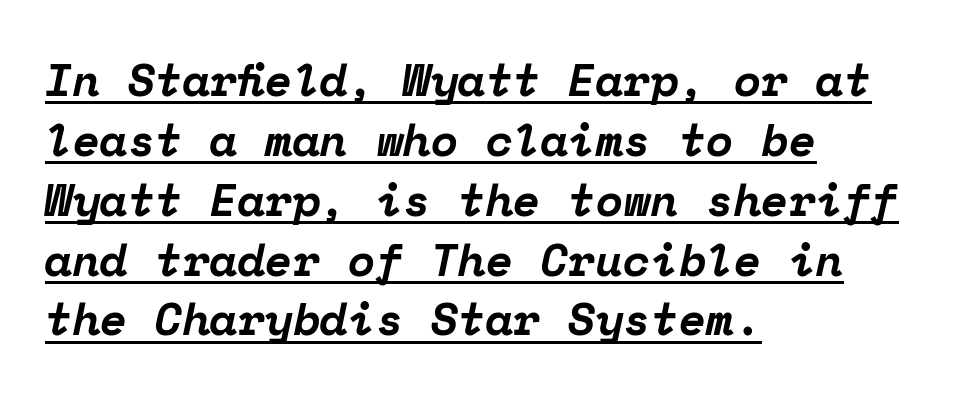
The image shows 45 px bold serif type, italic (leaning right), monospaced; set left-aligned, normal line spacing (1.33x), normal letter spacing, underlined; low stroke contrast and a medium x-height.
